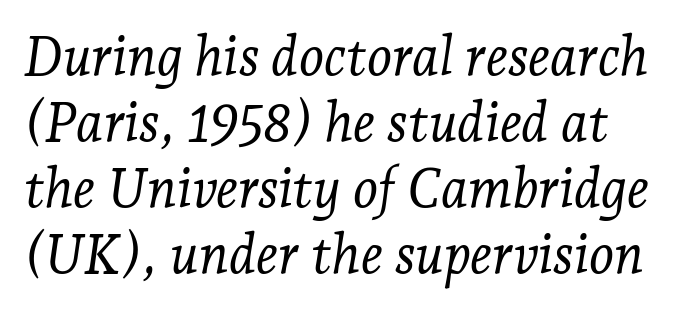
The typeface chosen for these lines features serifs. Is this a heavy cut? Hardly; it is regular or lighter. An italicized treatment has been applied to the whole sample. Here the designer chose a conventional face with non-uniform glyph widths. No extra tracking has been applied to these lines.
